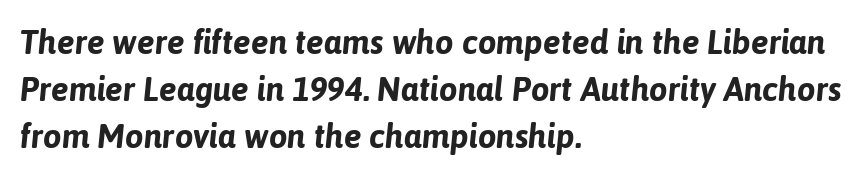
Students, this is bold: see how much ink each stroke carries. Evenly set lines give the paragraph a standard silhouette. Quick note: underline off. Nothing unusual about the tracking: characters are spaced as the font intends. The text block is weighted toward the left margin, trailing off unevenly rightward. Slanted lettering throughout.
